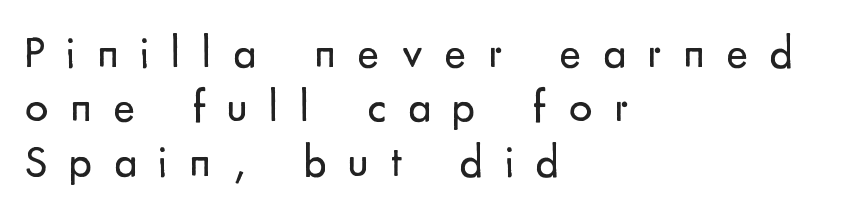
The image shows 46 px regular-weight sans-serif type, upright; set left-aligned, line spacing 1.18x, unusually wide letter spacing (+0.47 em), not underlined; low stroke contrast and a small x-height.
